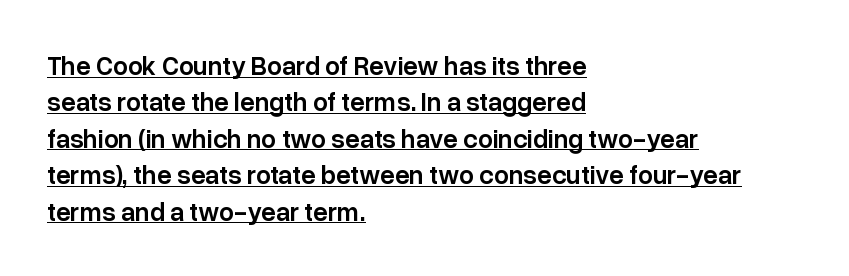
The image shows 26 px text type, upright; set left-aligned, normal line spacing (1.4x), normal letter spacing, underlined.
